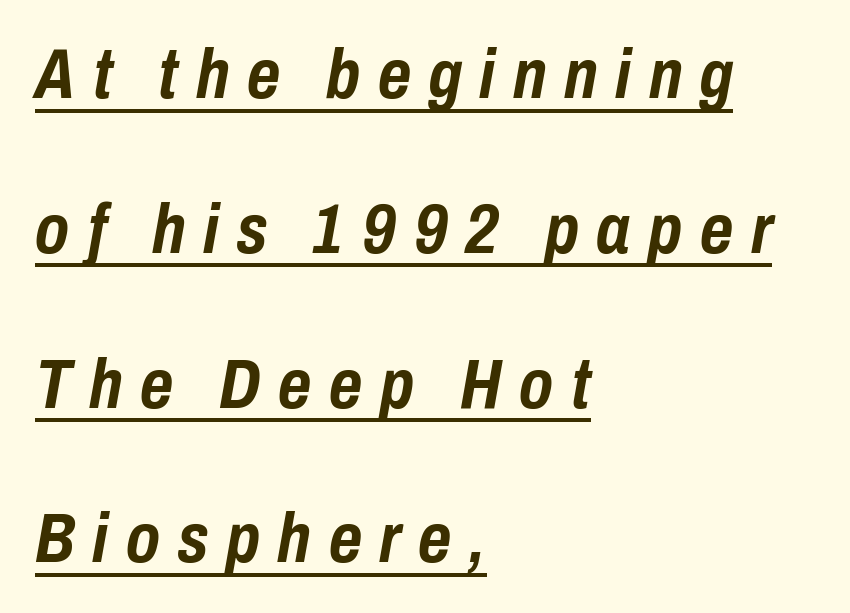
The image shows 71 px semibold, condensed type, italic (leaning right); set left-aligned, loose line spacing (2.18x), unusually wide letter spacing (+0.25 em), underlined; low stroke contrast and a medium x-height.
